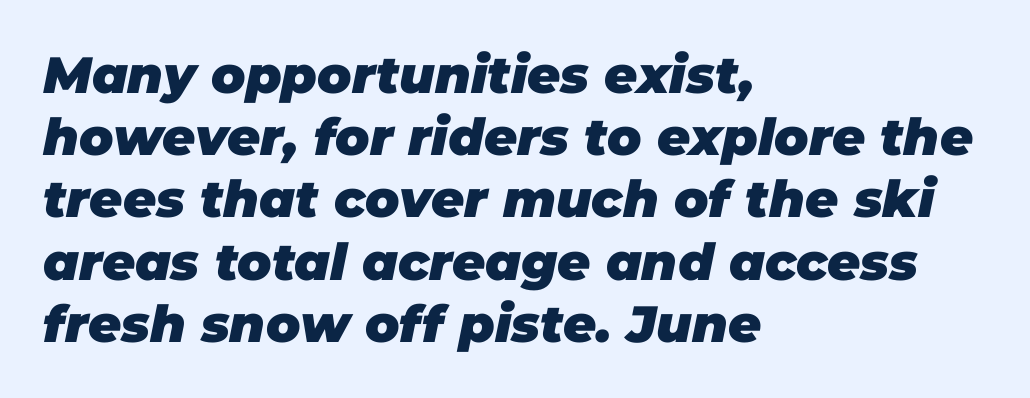
Yep, that's italic — everything's leaning. The face used here is proportionally spaced, like ordinary book or web type. Is the block centered? No — it sits flush against the left margin. Heavy, bold letterforms.
